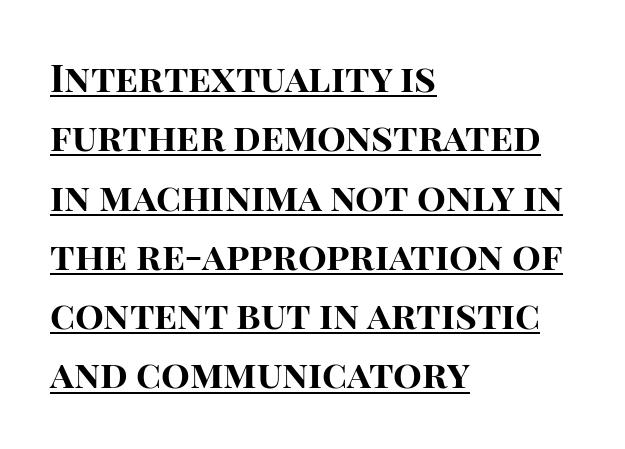
{"serif": "no", "italic": "no", "bold": "yes", "weight": "bold", "width": "normal", "stroke_contrast": "high", "x_height": "large", "monospaced": "no", "underline": "yes", "align": "left", "line_spacing": "normal", "line_spacing_ratio": 1.56, "letter_spacing": "normal", "letter_spacing_em": 0.0, "glyph_px": 38}
